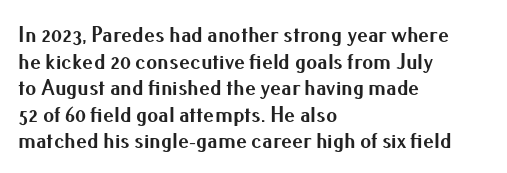
The image shows 22 px bold type, upright; set left-aligned, line spacing 1.21x, normal letter spacing, not underlined.
